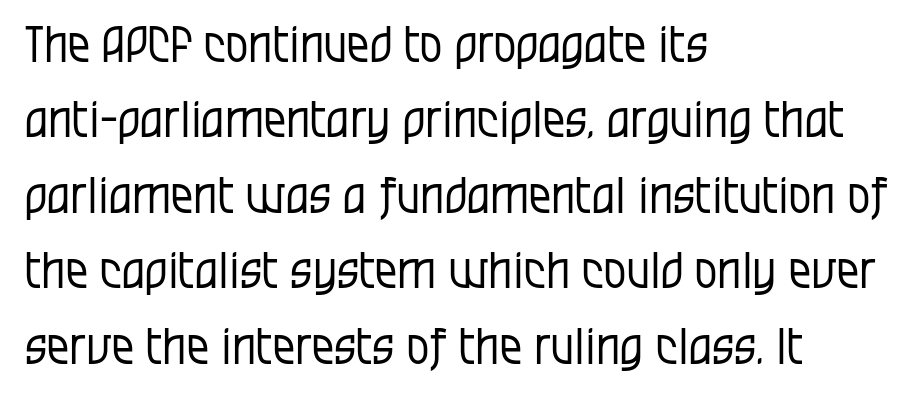
Q: Is the text bold? A: No.
Q: Is the text italic (slanted)? A: No, it is upright.
Q: Is the typeface a serif or a sans-serif typeface? A: Sans-serif.
Q: Is the text underlined? A: No.
Q: How is the paragraph aligned? A: Left-aligned.
Q: Is the spacing between letters normal or unusually wide? A: Normal.
Q: Is the spacing between lines tight, normal or loose? A: Normal.
Q: Width (condensed, normal, or wide)? A: Condensed.
Q: Stroke contrast? A: Low.
Q: x-height? A: Large.
Q: Monospaced? A: No.
